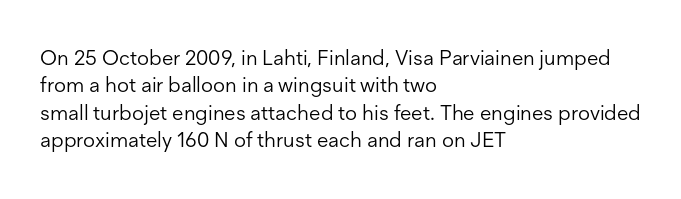
Reading down the block, your eye returns to a fixed left position each line. The weight tops out at a normal text grade. Interline gaps are of average width in this sample. The letters sit at their default tracking, neither squeezed nor spread.
